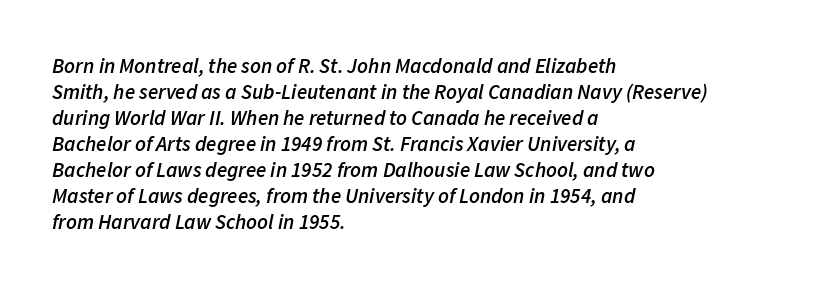
{"italic": "yes", "lean": "right", "slant_degrees": 11, "bold": "semi", "underline": "no", "align": "left", "line_spacing_ratio": 1.24, "letter_spacing": "normal", "letter_spacing_em": 0.0, "glyph_px": 21}
